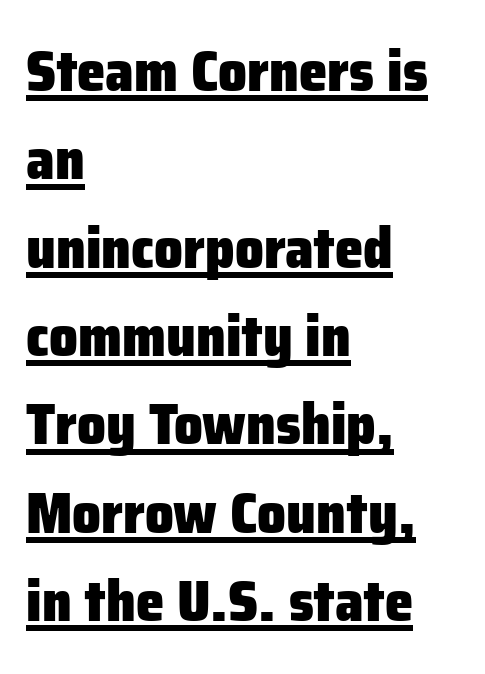
Q: Is the text bold? A: Yes.
Q: Is the text italic (slanted)? A: No, it is upright.
Q: Is the typeface a serif or a sans-serif typeface? A: Sans-serif.
Q: Is the text underlined? A: Yes.
Q: How is the paragraph aligned? A: Left-aligned.
Q: Is the spacing between letters normal or unusually wide? A: Normal.
Q: Is the spacing between lines tight, normal or loose? A: Normal.
Q: Width (condensed, normal, or wide)? A: Normal.
Q: Stroke contrast? A: Low.
Q: x-height? A: Medium.
Q: Monospaced? A: No.
